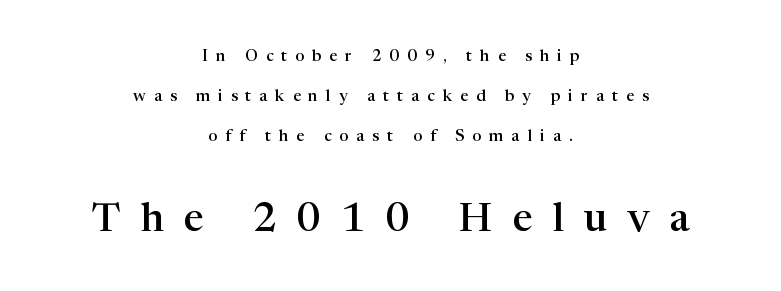
{"serif": "yes", "italic": "no", "bold": "semi", "weight": "semibold", "width": "normal", "stroke_contrast": "high", "x_height": "medium", "monospaced": "no", "underline": "no", "align": "center", "line_spacing": "loose", "line_spacing_ratio": 2.49, "letter_spacing": "wide", "letter_spacing_em": 0.5, "larger_block": "second", "size_ratio": 2.5, "glyph_px": 40}
